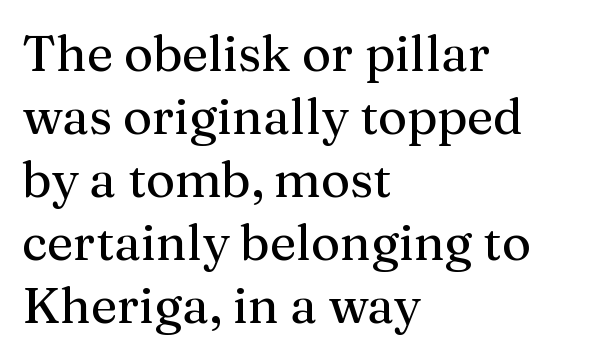
{"serif": "yes", "italic": "no", "width": "normal", "stroke_contrast": "medium", "x_height": "medium", "monospaced": "no", "underline": "no", "align": "left", "line_spacing": "normal", "line_spacing_ratio": 1.26, "letter_spacing": "normal", "letter_spacing_em": 0.0, "glyph_px": 50}
